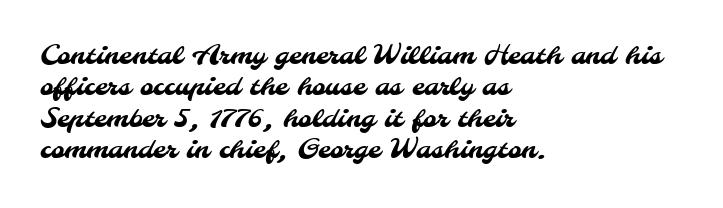
{"underline": "no", "align": "left", "line_spacing_ratio": 1.21, "letter_spacing": "normal", "letter_spacing_em": 0.0, "glyph_px": 26}
